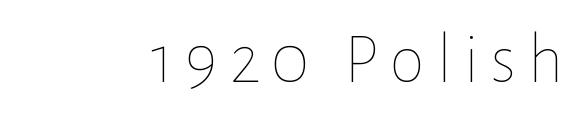
Q: Is the text bold? A: No.
Q: Is the text italic (slanted)? A: No, it is upright.
Q: Is the text underlined? A: No.
Q: Width (condensed, normal, or wide)? A: Normal.
Q: Stroke contrast? A: Low.
Q: x-height? A: Medium.
Q: Monospaced? A: No.
